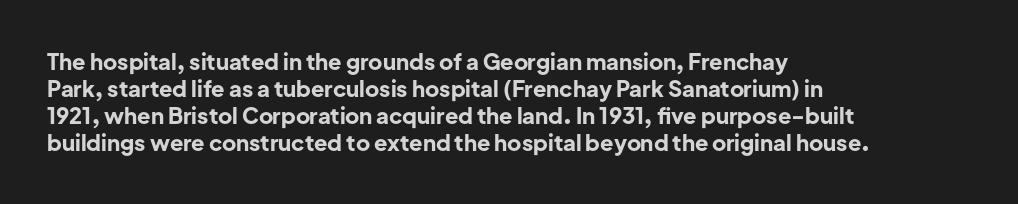
The image shows 22 px bold type, upright; set left-aligned, line spacing 1.23x, normal letter spacing, not underlined.
